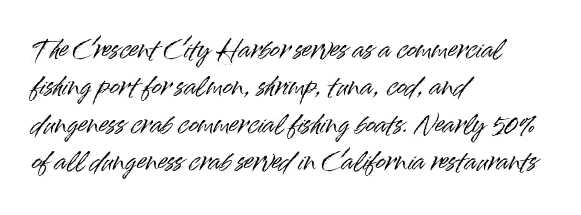
Q: Is the text italic (slanted)? A: Yes.
Q: Is the text underlined? A: No.
Q: How is the paragraph aligned? A: Left-aligned.
Q: Is the spacing between letters normal or unusually wide? A: Normal.
Q: Is the spacing between lines tight, normal or loose? A: Normal.
